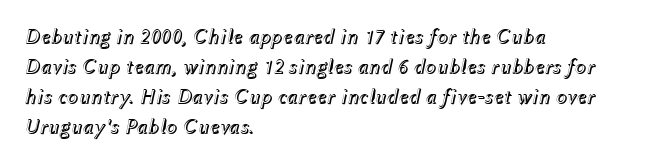
Q: Is the text italic (slanted)? A: Yes, it leans right by about 12 degrees.
Q: Is the text underlined? A: No.
Q: How is the paragraph aligned? A: Left-aligned.
Q: Is the spacing between letters normal or unusually wide? A: Normal.
Q: Is the spacing between lines tight, normal or loose? A: Normal.
